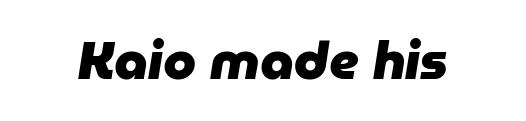
Letter spacing: default. Spacing verdict: proportional, widths tailored to each character. Descenders hang freely into open space. On the weight axis this lands at bold, roughly 700. Quick note: italic.
